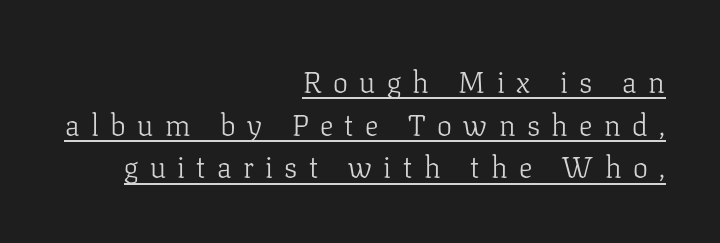
Is the block centered? No — it sits flush against the right margin. A roman cut, with each character standing at attention. Spacing verdict: proportional, widths tailored to each character. The tracking reads as deliberately expanded to a designer's eye. Line spacing here is normal.
